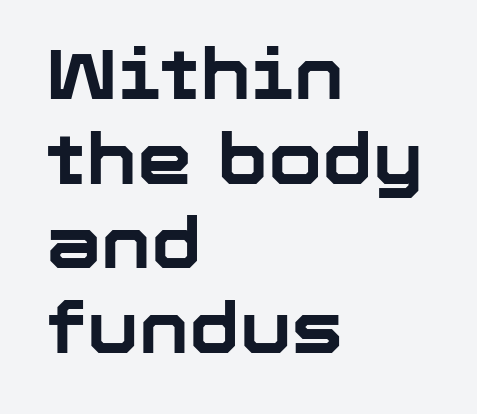
Q: Is the text bold? A: Yes.
Q: Is the text italic (slanted)? A: No, it is upright.
Q: Is the typeface a serif or a sans-serif typeface? A: Sans-serif.
Q: Is the text underlined? A: No.
Q: How is the paragraph aligned? A: Left-aligned.
Q: Is the spacing between letters normal or unusually wide? A: Normal.
Q: Width (condensed, normal, or wide)? A: Normal.
Q: Stroke contrast? A: Low.
Q: x-height? A: Medium.
Q: Monospaced? A: No.
